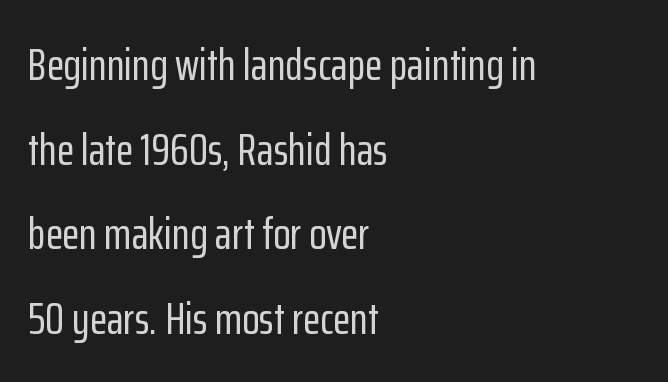
Q: Is the text italic (slanted)? A: No, it is upright.
Q: Is the typeface a serif or a sans-serif typeface? A: Sans-serif.
Q: Is the text underlined? A: No.
Q: How is the paragraph aligned? A: Left-aligned.
Q: Is the spacing between letters normal or unusually wide? A: Normal.
Q: Width (condensed, normal, or wide)? A: Condensed.
Q: Stroke contrast? A: Low.
Q: x-height? A: Medium.
Q: Monospaced? A: No.
